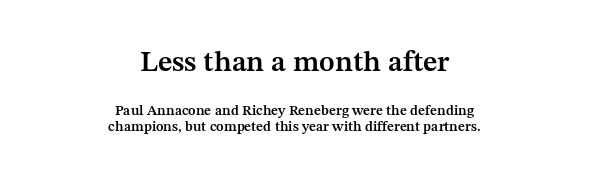
The zone under the glyphs is completely vacant. If you folded the block vertically in half, each line would mirror itself in length. Are there feet on the stems? There are — it's a serif. Successive baselines arrive quickly, one right under another.
